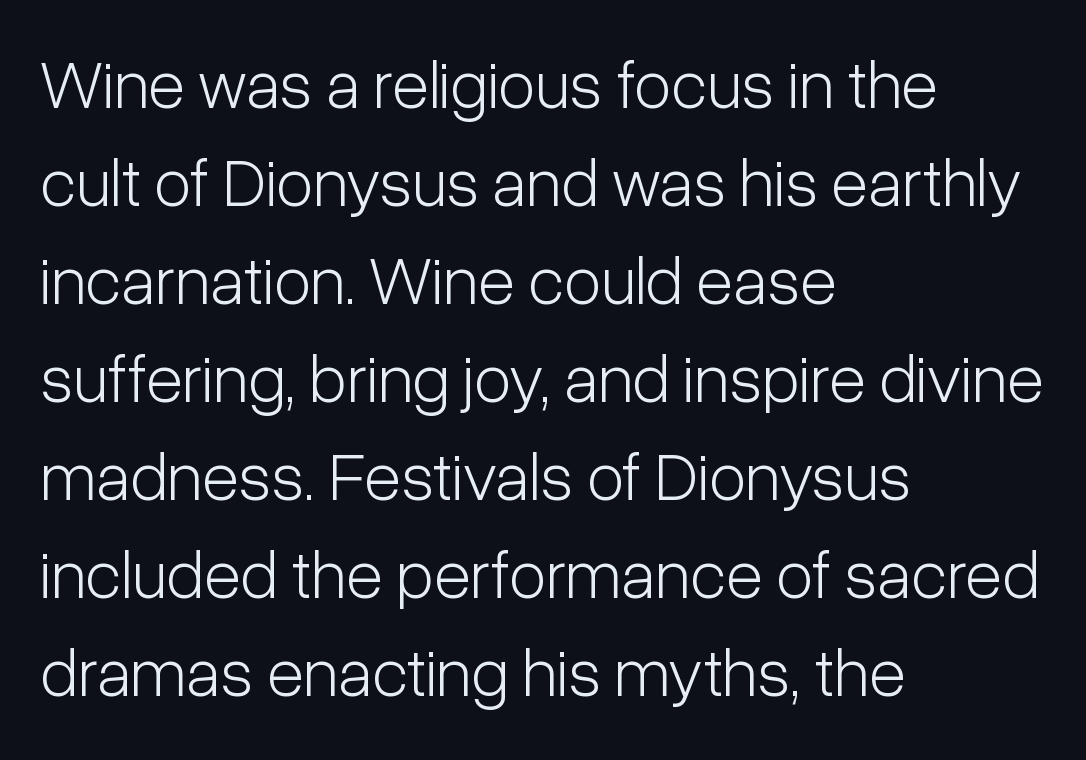
{"serif": "no", "italic": "no", "bold": "no", "weight": "light", "width": "condensed", "stroke_contrast": "low", "x_height": "medium", "monospaced": "no", "underline": "no", "align": "left", "line_spacing": "normal", "line_spacing_ratio": 1.44, "letter_spacing": "normal", "letter_spacing_em": 0.0, "glyph_px": 68}
